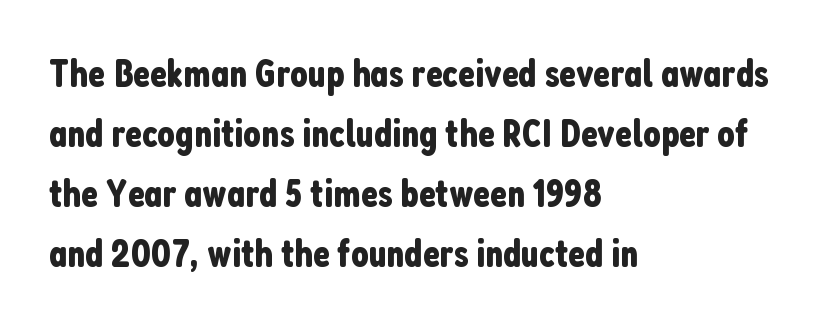
Q: Is the text italic (slanted)? A: No, it is upright.
Q: Is the typeface a serif or a sans-serif typeface? A: Sans-serif.
Q: Is the text underlined? A: No.
Q: How is the paragraph aligned? A: Left-aligned.
Q: Is the spacing between letters normal or unusually wide? A: Normal.
Q: Is the spacing between lines tight, normal or loose? A: Normal.
Q: Width (condensed, normal, or wide)? A: Condensed.
Q: Stroke contrast? A: Low.
Q: x-height? A: Medium.
Q: Monospaced? A: No.
